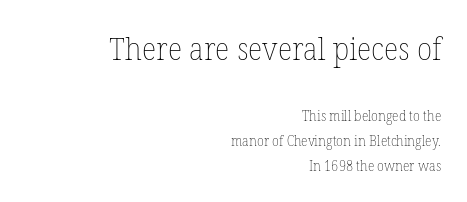
{"italic": "no", "bold": "no", "weight": "thin", "width": "normal", "stroke_contrast": "low", "x_height": "medium", "monospaced": "no", "underline": "no", "align": "right", "line_spacing_ratio": 1.78, "letter_spacing": "normal", "letter_spacing_em": 0.0, "larger_block": "first", "size_ratio": 2.21, "glyph_px": 31}
